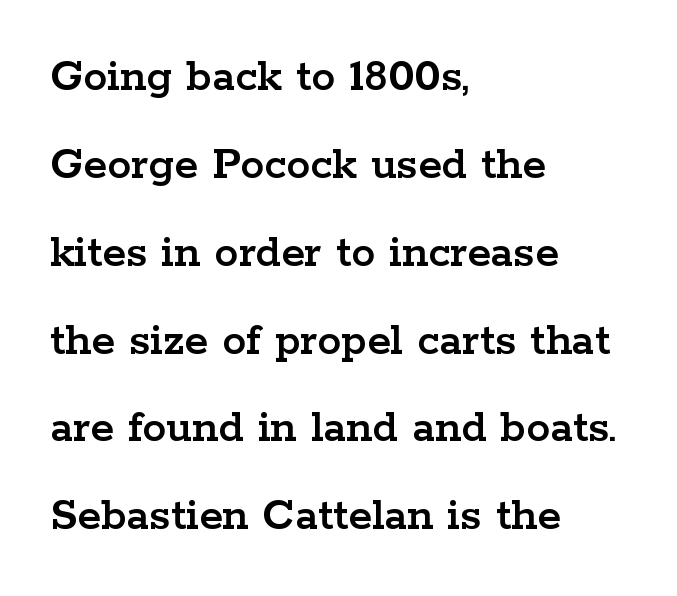
Q: Is the text italic (slanted)? A: No, it is upright.
Q: Is the typeface a serif or a sans-serif typeface? A: Serif.
Q: Is the text underlined? A: No.
Q: How is the paragraph aligned? A: Left-aligned.
Q: Is the spacing between letters normal or unusually wide? A: Normal.
Q: Width (condensed, normal, or wide)? A: Wide.
Q: Stroke contrast? A: Low.
Q: x-height? A: Medium.
Q: Monospaced? A: No.
